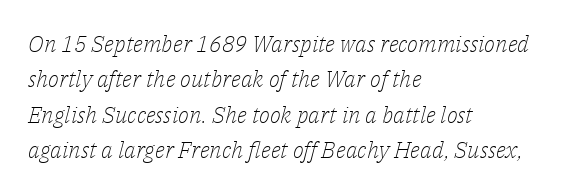
{"italic": "yes", "lean": "right", "slant_degrees": 14, "bold": "no", "underline": "no", "align": "left", "line_spacing": "normal", "line_spacing_ratio": 1.54, "letter_spacing": "normal", "letter_spacing_em": 0.0, "glyph_px": 23}
